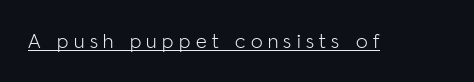
The image shows 21 px text type, upright; set unusually wide letter spacing (+0.26 em), underlined.
